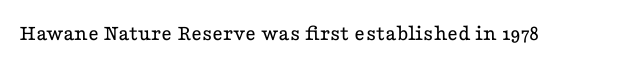
{"italic": "no", "bold": "no", "underline": "no", "letter_spacing": "normal", "letter_spacing_em": 0.0, "glyph_px": 23}
